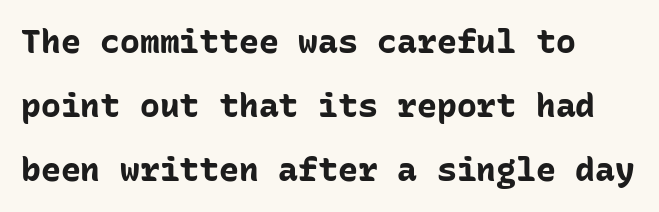
Standard letterfit; no display-style spreading of the glyphs. The ragged edge is on the right, which tells us the setting is flush left. The face used here is a sans, in the tradition of grotesques and geometrics. Anything drawn beneath the words? Only blank space.
